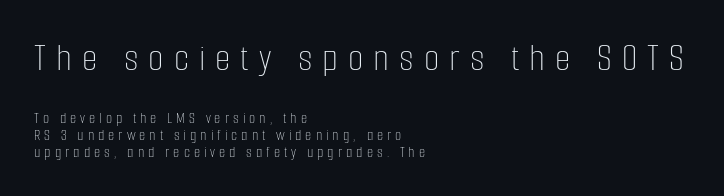
The image shows 40 px thin, condensed type, upright; set left-aligned, tight line spacing (1.05x), unusually wide letter spacing (+0.25 em), not underlined; the first (top) block is 2.5x larger; low stroke contrast and a medium x-height.
